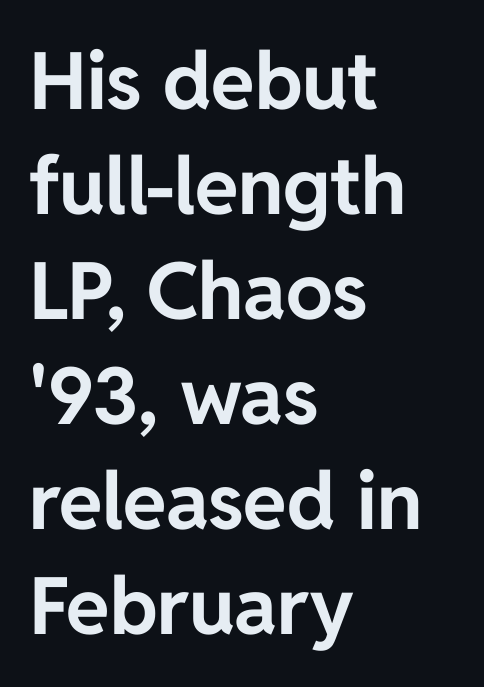
Q: Is the text bold? A: Yes.
Q: Is the text italic (slanted)? A: No, it is upright.
Q: Is the typeface a serif or a sans-serif typeface? A: Sans-serif.
Q: Is the text underlined? A: No.
Q: How is the paragraph aligned? A: Left-aligned.
Q: Is the spacing between letters normal or unusually wide? A: Normal.
Q: Is the spacing between lines tight, normal or loose? A: Normal.
Q: Width (condensed, normal, or wide)? A: Normal.
Q: Stroke contrast? A: Low.
Q: x-height? A: Medium.
Q: Monospaced? A: No.
